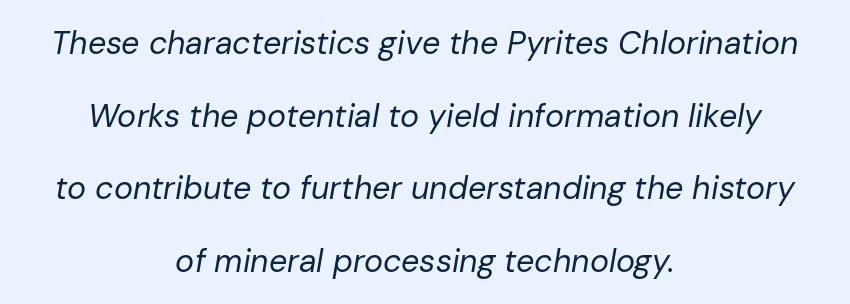
{"italic": "yes", "lean": "right", "slant_degrees": 10, "bold": "no", "weight": "regular", "width": "normal", "stroke_contrast": "low", "x_height": "medium", "monospaced": "no", "underline": "no", "align": "center", "line_spacing": "loose", "line_spacing_ratio": 2.27, "letter_spacing": "normal", "letter_spacing_em": 0.0, "glyph_px": 32}
